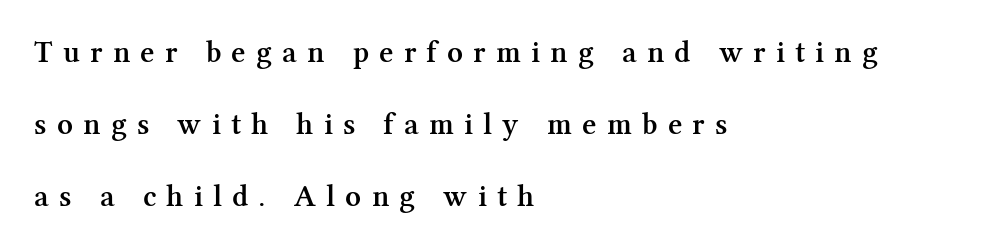
In terms of posture, this sample is upright. These words are printed semibold, heavier than regular yet not bold. A bare baseline throughout the passage. If you measured baseline to baseline, you'd find a long distance.
